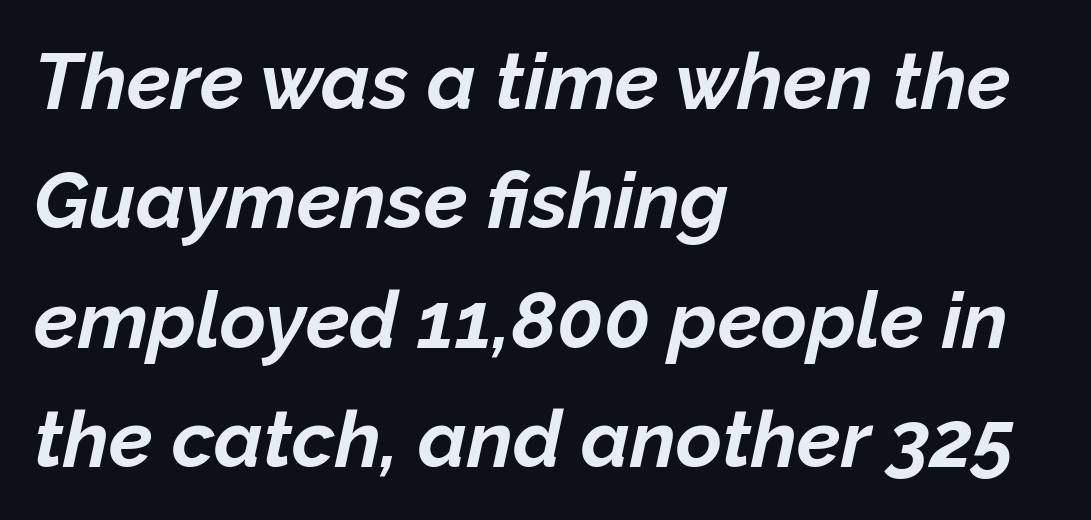
{"italic": "yes", "lean": "right", "slant_degrees": 12, "bold": "yes", "weight": "bold", "width": "normal", "stroke_contrast": "low", "x_height": "medium", "monospaced": "no", "underline": "no", "align": "left", "line_spacing": "normal", "line_spacing_ratio": 1.51, "letter_spacing": "normal", "letter_spacing_em": 0.0, "glyph_px": 79}
